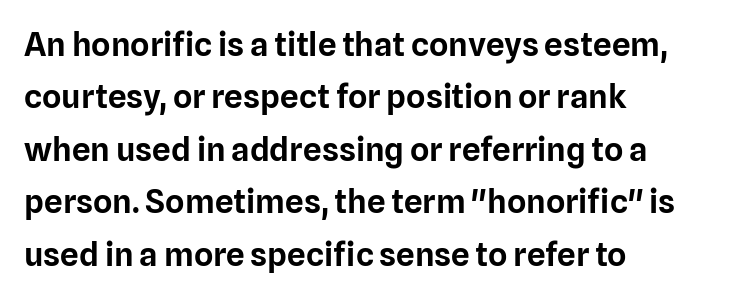
The rows are spaced the way most documents space them. These lines are rendered in a variable-pitch font. The paragraph has a hard left edge and a soft right edge. I'd call this a sans setting — the letters go barefoot. Students, note that the glyphs here touch the page at normal intervals.
